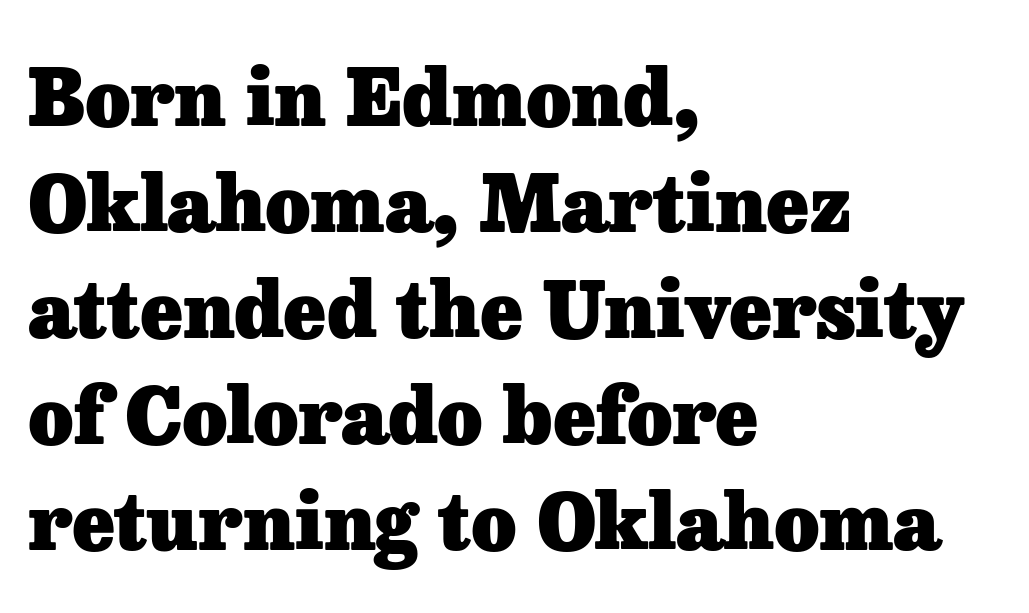
The space between consecutive lines is moderate. Note: serifs present on the glyphs. Heavy-handed strokes throughout: this text is bold. A typesetter would call this zero additional tracking.
